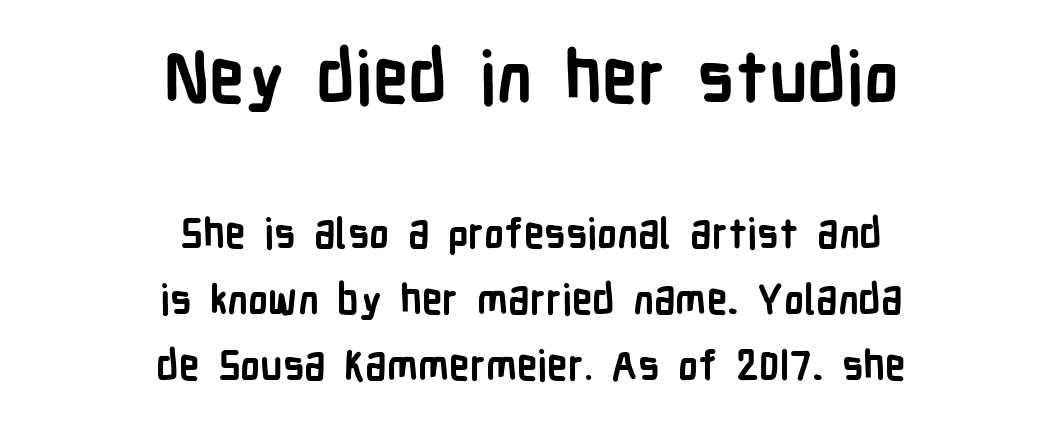
You could not count columns in this text — the font is proportionally spaced. The horizontal fit of the characters is conventional and even. Size hierarchy here favors the leading block over the trailing one. This rendering features lettering with no underline. Notice how thick the strokes are: this is what a full bold looks like. The lettering stays uniformly vertical, giving the passage a roman look.
